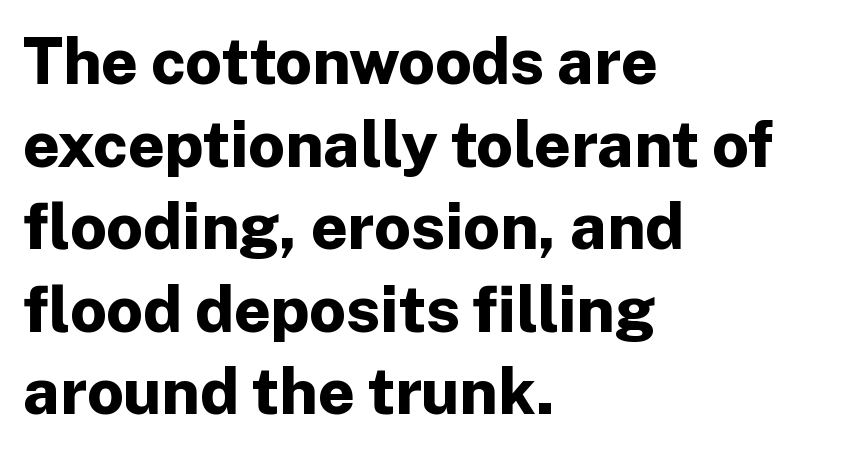
The image shows 64 px bold sans-serif type, upright; set left-aligned, normal line spacing (1.29x), normal letter spacing, not underlined; low stroke contrast and a medium x-height.
